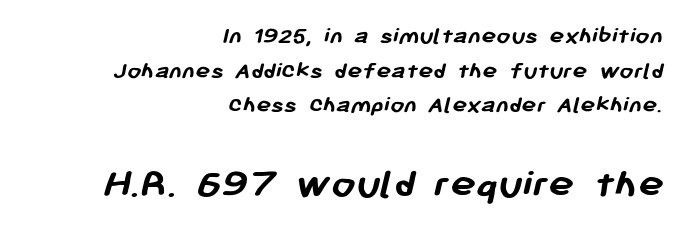
The image shows 43 px semibold sans-serif type; set right-aligned, normal line spacing (1.39x), normal letter spacing, not underlined; the second (bottom) block is 1.72x larger; low stroke contrast and a medium x-height.
